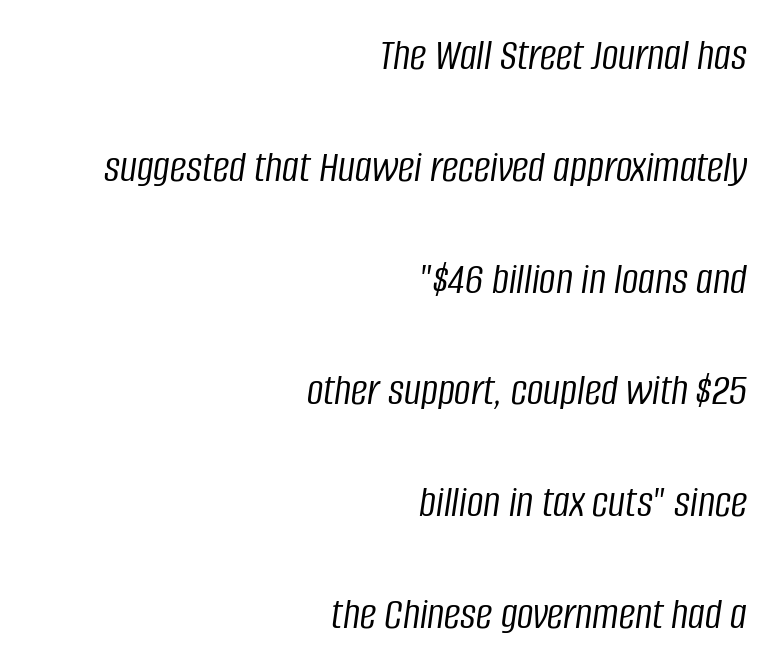
Q: Is the text bold? A: No.
Q: Is the text italic (slanted)? A: Yes, it leans right by about 8 degrees.
Q: Is the text underlined? A: No.
Q: How is the paragraph aligned? A: Right-aligned.
Q: Is the spacing between letters normal or unusually wide? A: Normal.
Q: Is the spacing between lines tight, normal or loose? A: Loose.
Q: Width (condensed, normal, or wide)? A: Condensed.
Q: Stroke contrast? A: Low.
Q: x-height? A: Large.
Q: Monospaced? A: No.
